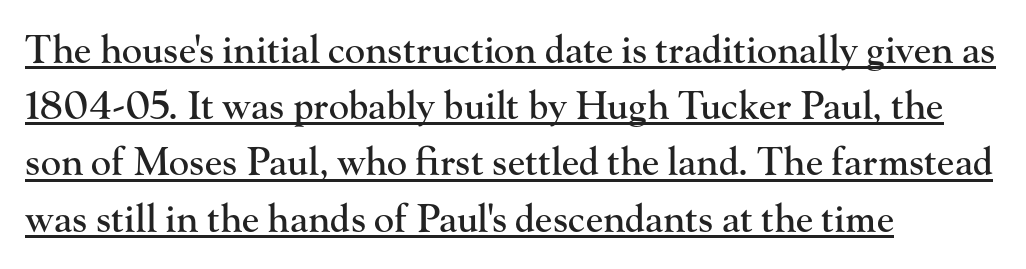
The rendering uses the underline text-decoration. Summary of vertical rhythm: regular, with standard interline spacing. The lettering holds an erect, upright posture throughout. The text block is weighted toward the left margin, trailing off unevenly rightward. Looks like regular typesetting: each glyph gets only the width it needs. The line texture is even and compact thanks to regular tracking.
